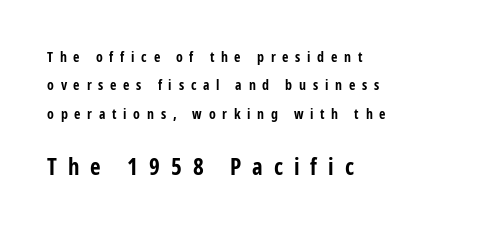
The image shows 23 px bold type, upright; set left-aligned, loose line spacing (2.02x), unusually wide letter spacing (+0.48 em), not underlined; the second (bottom) block is 1.64x larger.
